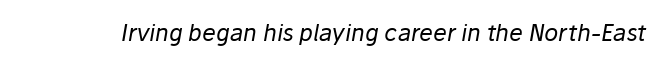
Q: Is the text bold? A: No.
Q: Is the text italic (slanted)? A: Yes, it leans right by about 10 degrees.
Q: Is the text underlined? A: No.
Q: Is the spacing between letters normal or unusually wide? A: Normal.
